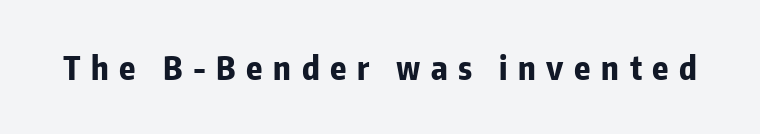
Q: Is the text bold? A: Yes.
Q: Is the text italic (slanted)? A: No, it is upright.
Q: Is the typeface a serif or a sans-serif typeface? A: Sans-serif.
Q: Is the text underlined? A: No.
Q: Is the spacing between letters normal or unusually wide? A: Unusually wide.
Q: Width (condensed, normal, or wide)? A: Condensed.
Q: Stroke contrast? A: Low.
Q: x-height? A: Medium.
Q: Monospaced? A: No.
